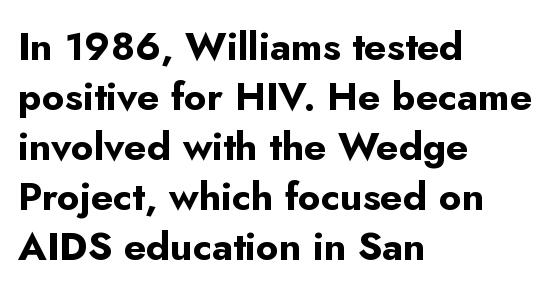
Q: Is the text bold? A: Yes.
Q: Is the text italic (slanted)? A: No, it is upright.
Q: Is the typeface a serif or a sans-serif typeface? A: Sans-serif.
Q: Is the text underlined? A: No.
Q: How is the paragraph aligned? A: Left-aligned.
Q: Is the spacing between letters normal or unusually wide? A: Normal.
Q: Is the spacing between lines tight, normal or loose? A: Normal.
Q: Width (condensed, normal, or wide)? A: Normal.
Q: Stroke contrast? A: Low.
Q: x-height? A: Small.
Q: Monospaced? A: No.
